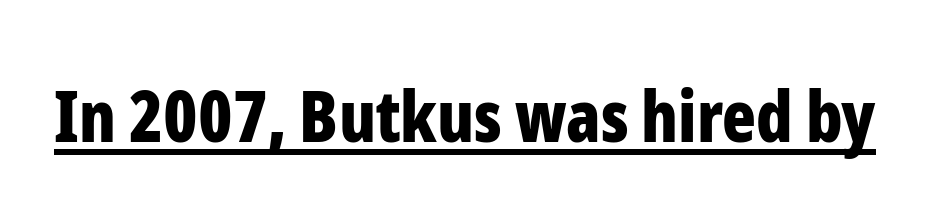
Q: Is the text bold? A: Yes.
Q: Is the text italic (slanted)? A: No, it is upright.
Q: Is the typeface a serif or a sans-serif typeface? A: Sans-serif.
Q: Is the text underlined? A: Yes.
Q: Is the spacing between letters normal or unusually wide? A: Normal.
Q: Width (condensed, normal, or wide)? A: Condensed.
Q: Stroke contrast? A: Low.
Q: x-height? A: Medium.
Q: Monospaced? A: No.
